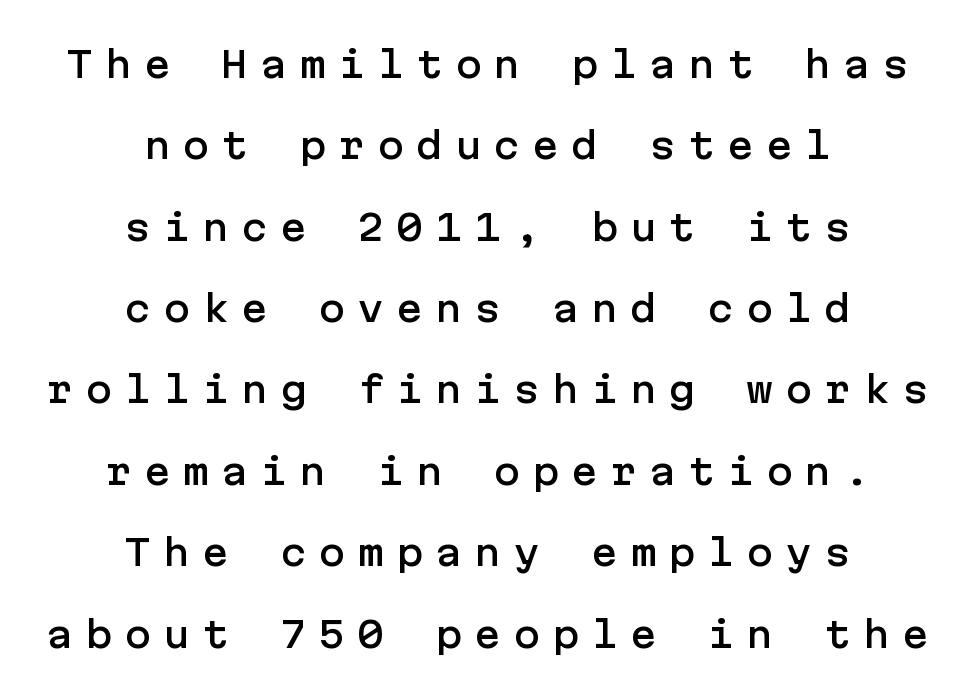
Q: Is the text italic (slanted)? A: No, it is upright.
Q: Is the typeface a serif or a sans-serif typeface? A: Sans-serif.
Q: Is the text underlined? A: No.
Q: How is the paragraph aligned? A: Centered.
Q: Is the spacing between letters normal or unusually wide? A: Unusually wide.
Q: Is the spacing between lines tight, normal or loose? A: Loose.
Q: Width (condensed, normal, or wide)? A: Normal.
Q: Stroke contrast? A: Low.
Q: x-height? A: Medium.
